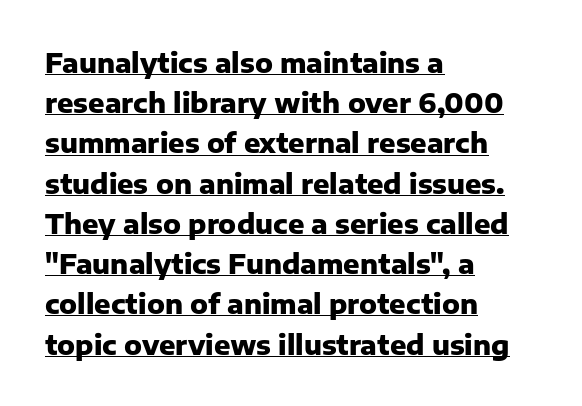
The typesetting leans heavy: a genuine bold. Words appear dense and cohesive because spacing is normal. Notice how descenders clear the ascenders below comfortably — that's standard leading. Check the space under the baseline: a stroke is drawn there. These lines stack with their left ends in a neat column.
